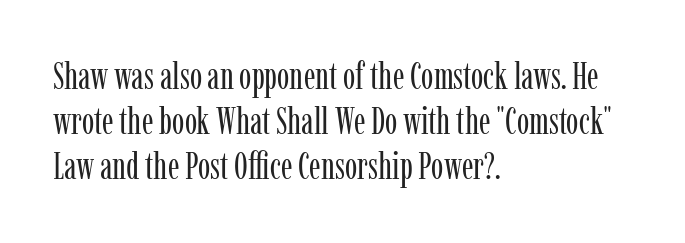
Q: Is the text bold? A: No.
Q: Is the text italic (slanted)? A: No, it is upright.
Q: Is the typeface a serif or a sans-serif typeface? A: Serif.
Q: Is the text underlined? A: No.
Q: How is the paragraph aligned? A: Left-aligned.
Q: Is the spacing between letters normal or unusually wide? A: Normal.
Q: Width (condensed, normal, or wide)? A: Condensed.
Q: Stroke contrast? A: Low.
Q: x-height? A: Medium.
Q: Monospaced? A: No.
